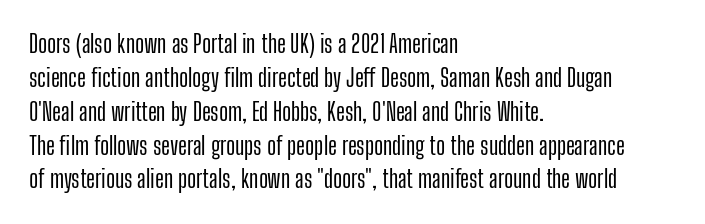
{"italic": "no", "underline": "no", "align": "left", "line_spacing": "normal", "line_spacing_ratio": 1.41, "letter_spacing": "normal", "letter_spacing_em": 0.0, "glyph_px": 24}
